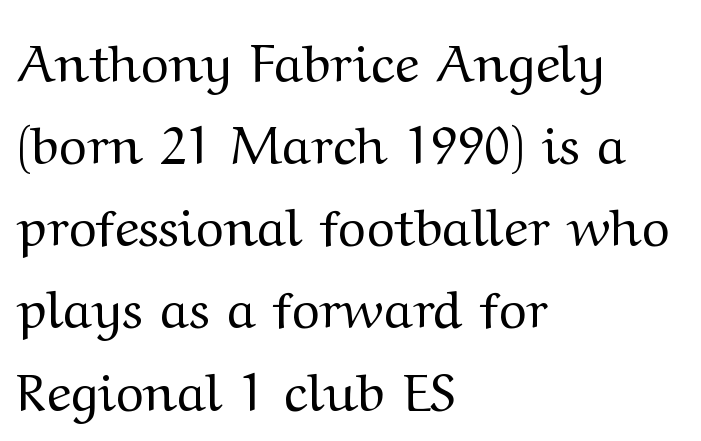
Just letters on the line, the space beneath them empty. The typeface has the unassuming heft of standard copy or less. The space between consecutive lines is moderate. Default kerning and tracking; the words read as compact shapes. Posture: vertical.
